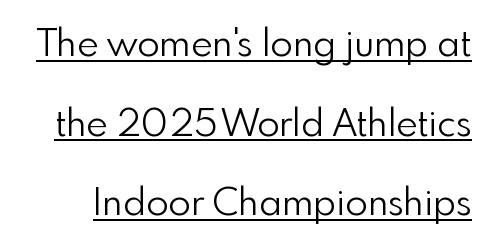
Q: Is the text bold? A: No.
Q: Is the text italic (slanted)? A: No, it is upright.
Q: Is the typeface a serif or a sans-serif typeface? A: Sans-serif.
Q: Is the text underlined? A: Yes.
Q: Is the spacing between letters normal or unusually wide? A: Normal.
Q: Is the spacing between lines tight, normal or loose? A: Loose.
Q: Width (condensed, normal, or wide)? A: Normal.
Q: x-height? A: Small.
Q: Monospaced? A: No.
